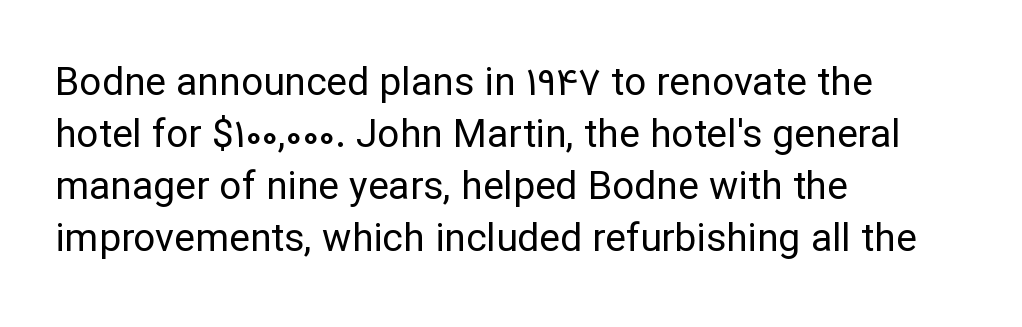
Q: Is the text bold? A: No.
Q: Is the text italic (slanted)? A: No, it is upright.
Q: Is the typeface a serif or a sans-serif typeface? A: Sans-serif.
Q: Is the text underlined? A: No.
Q: How is the paragraph aligned? A: Left-aligned.
Q: Is the spacing between letters normal or unusually wide? A: Normal.
Q: Is the spacing between lines tight, normal or loose? A: Normal.
Q: Width (condensed, normal, or wide)? A: Normal.
Q: Stroke contrast? A: Low.
Q: x-height? A: Medium.
Q: Monospaced? A: No.
